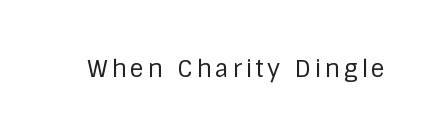
Q: Is the text bold? A: No.
Q: Is the text italic (slanted)? A: No, it is upright.
Q: Is the text underlined? A: No.
